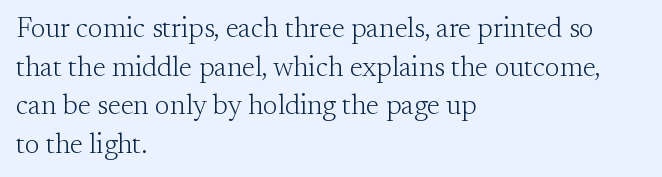
The image shows 28 px light serif type, upright; set left-aligned, normal line spacing (1.38x), normal letter spacing, not underlined; medium stroke contrast and a small x-height.
